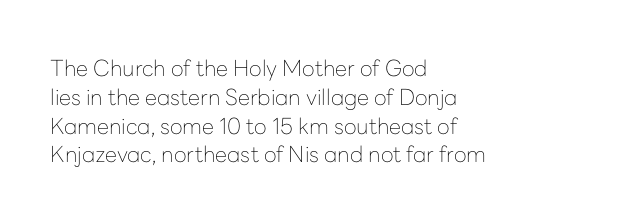
{"italic": "no", "bold": "no", "underline": "no", "align": "left", "line_spacing": "normal", "line_spacing_ratio": 1.31, "letter_spacing": "normal", "letter_spacing_em": 0.0, "glyph_px": 22}
